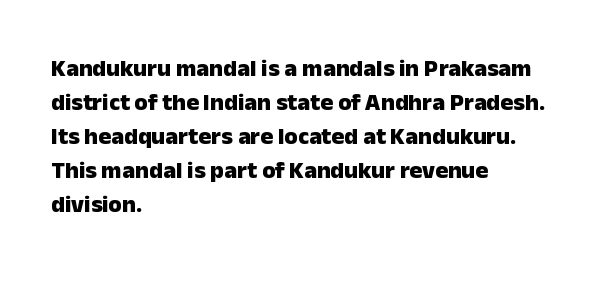
Q: Is the text bold? A: Yes.
Q: Is the text italic (slanted)? A: No, it is upright.
Q: Is the text underlined? A: No.
Q: How is the paragraph aligned? A: Left-aligned.
Q: Is the spacing between letters normal or unusually wide? A: Normal.
Q: Is the spacing between lines tight, normal or loose? A: Normal.
